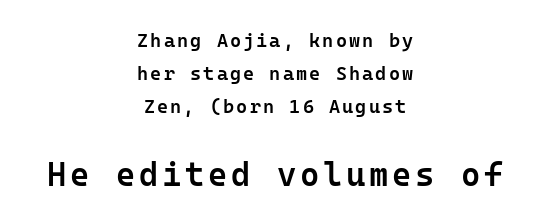
Every character sits straight up, as roman type does. Both edges are ragged and mirror each other, which tells us the setting is centered. The characters look somewhat weighty, a semibold short of true bold. Underlining? Definitely not there. The rendering enlarges the type as you move from the upper chunk to the lower.
